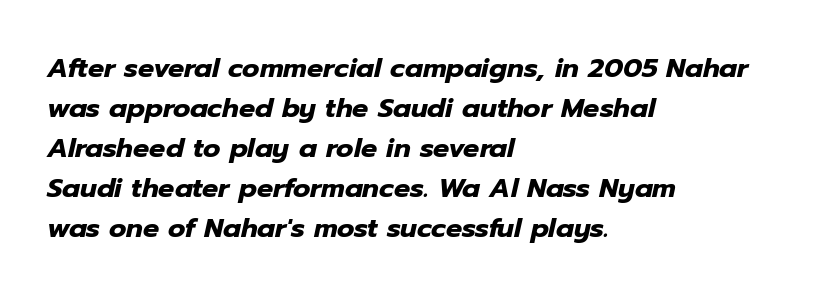
The letters sit at their default tracking, neither squeezed nor spread. Plain, unruled lines of type. Every character sits at an angle, as italics do. Pretty heavy lettering here — definitely bold. Rows of type keep a routine distance in the vertical direction.
